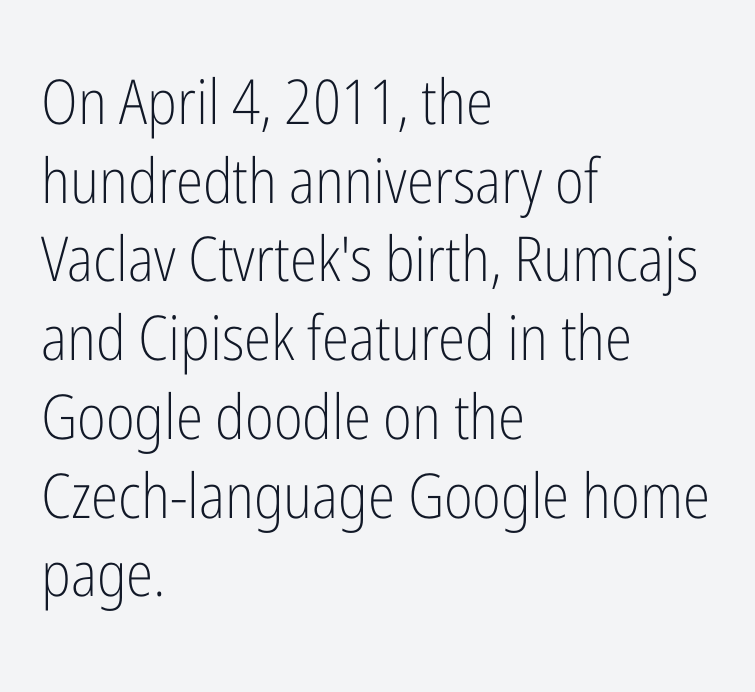
Q: Is the text bold? A: No.
Q: Is the text italic (slanted)? A: No, it is upright.
Q: Is the typeface a serif or a sans-serif typeface? A: Sans-serif.
Q: Is the text underlined? A: No.
Q: How is the paragraph aligned? A: Left-aligned.
Q: Is the spacing between letters normal or unusually wide? A: Normal.
Q: Is the spacing between lines tight, normal or loose? A: Normal.
Q: Width (condensed, normal, or wide)? A: Condensed.
Q: Stroke contrast? A: Low.
Q: x-height? A: Medium.
Q: Monospaced? A: No.
